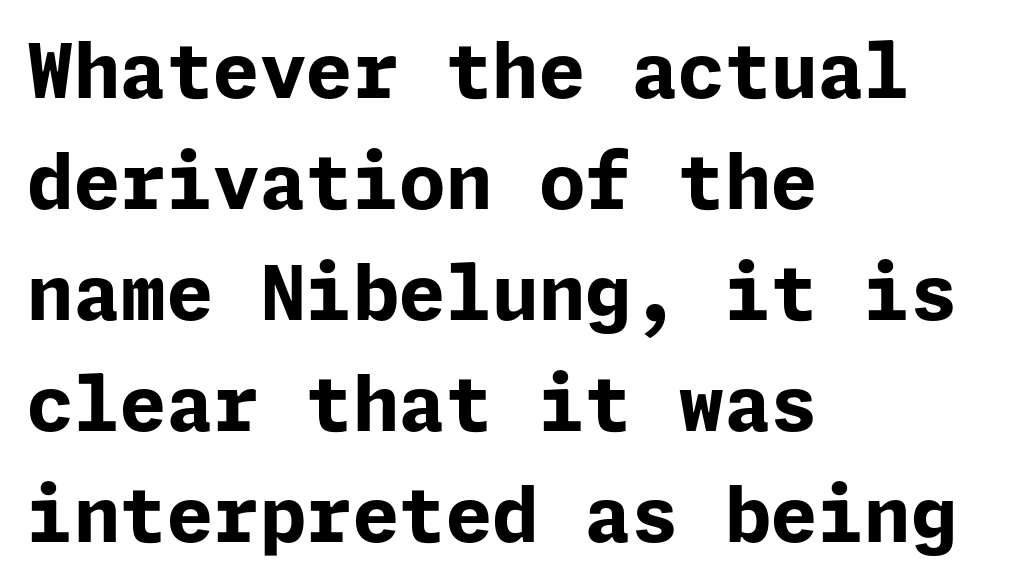
A sans-serif font was chosen for this passage. Whoever set this chose a conventional vertical rhythm. What weight is shown? A full bold with thick strokes. The paragraph has a hard left edge and a soft right edge. Glyph-to-glyph distance matches everyday printed text.
